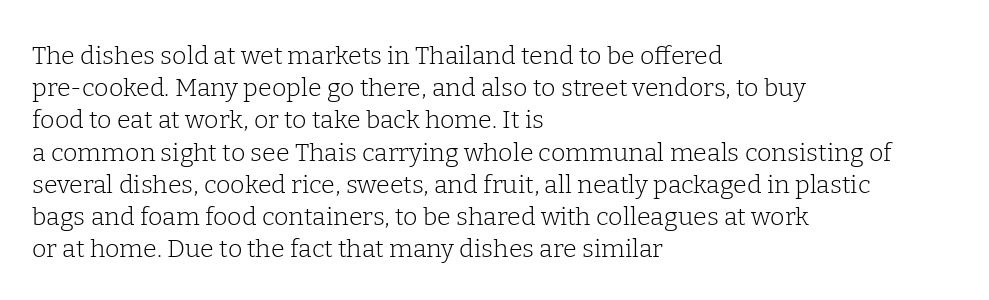
The image shows 25 px text type, upright; set left-aligned, normal line spacing (1.29x), normal letter spacing, not underlined.
